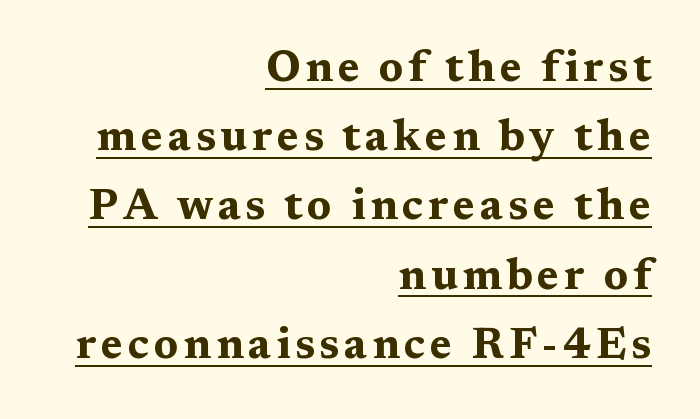
The image shows 43 px bold, wide serif type, upright; set right-aligned, normal line spacing (1.61x), underlined; medium stroke contrast and a medium x-height.
